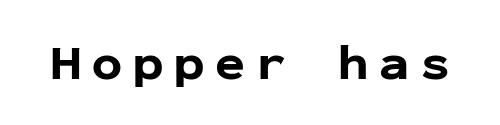
The image shows 50 px bold sans-serif type, upright, monospaced; set unusually wide letter spacing (+0.22 em), not underlined; low stroke contrast and a medium x-height.
